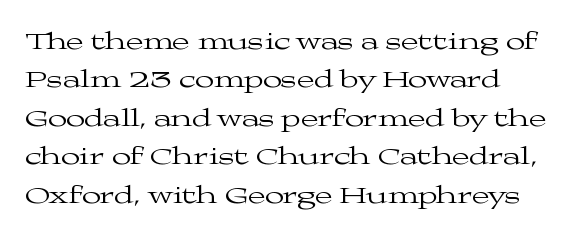
Lines of text with bare space underneath. Is the stroke heavy? The answer is a plain regular-or-lighter. Italic? Not at all — the glyphs are vertical. Whoever set this chose a conventional vertical rhythm. Is the letter spacing exaggerated? No — it looks like the ordinary default.
